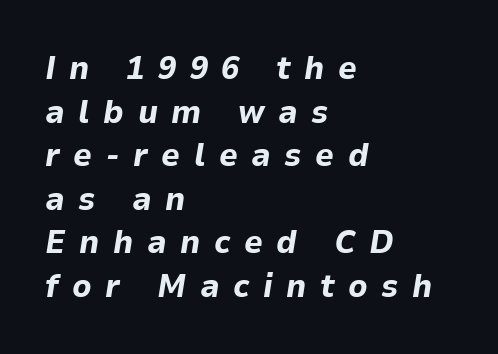
{"italic": "yes", "lean": "right", "slant_degrees": 9, "bold": "yes", "weight": "bold", "width": "normal", "stroke_contrast": "low", "x_height": "medium", "monospaced": "no", "underline": "no", "align": "left", "line_spacing": "normal", "line_spacing_ratio": 1.32, "letter_spacing": "wide", "letter_spacing_em": 0.41, "glyph_px": 33}
